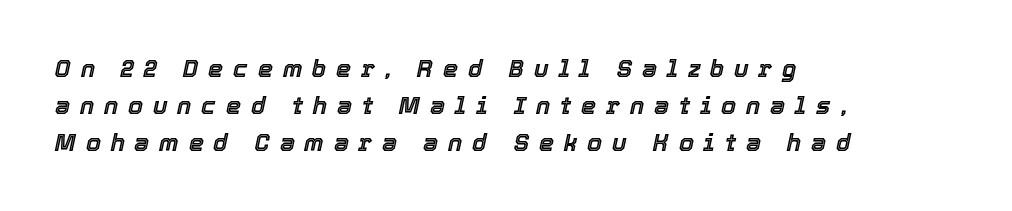
The tracking jumps out immediately: characters are airy and widely separated. The compositor pushed each line to the left boundary. Evenly set lines give the paragraph a standard silhouette. Clear beneath every line of the passage.
